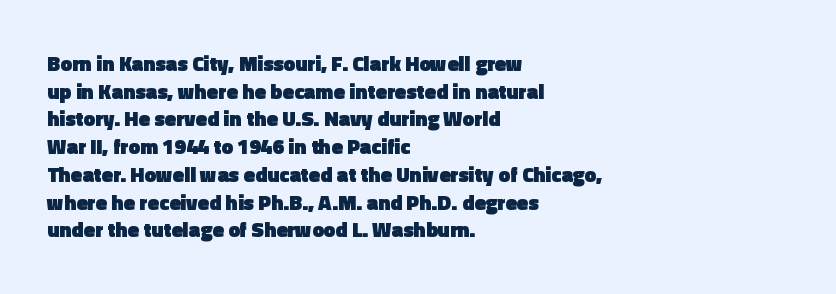
{"italic": "no", "bold": "yes", "underline": "no", "align": "left", "line_spacing": "normal", "line_spacing_ratio": 1.32, "letter_spacing": "normal", "letter_spacing_em": 0.0, "glyph_px": 21}
